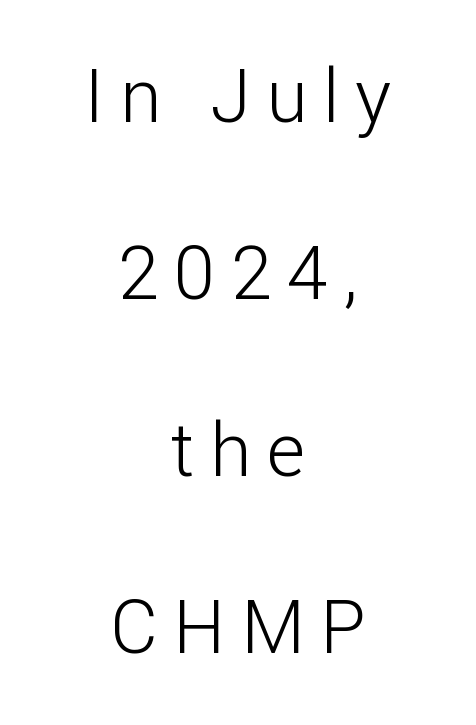
The image shows 74 px light sans-serif type, upright; set centered, loose line spacing (2.39x), unusually wide letter spacing (+0.21 em), not underlined; low stroke contrast and a medium x-height.
